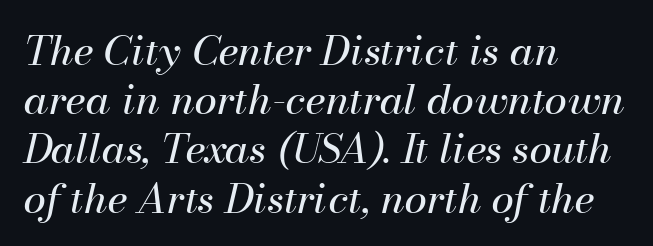
Style check: oblique. Clear beneath every line of the passage. Students, note that the glyphs here touch the page at normal intervals. Think standard paragraph weight, or any step lighter than that. Caption: multi-line text, flush left, ragged right.
